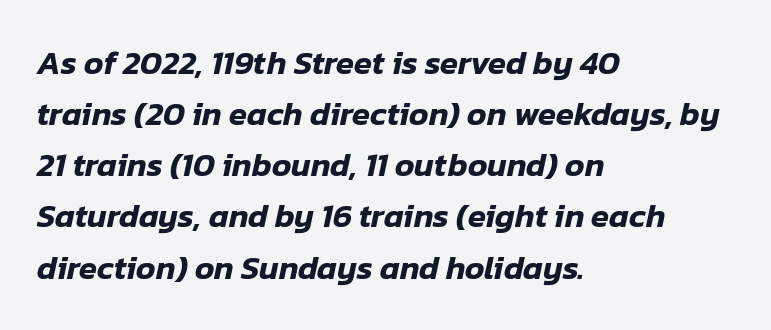
This sample has the flowing, uneven cadence of proportional lettering. Is the type slanted? Yes — the strokes lean at a clear angle. The face used here is rendered with its standard letterfit. One glance says typical: line gaps are just what's usual. The setting favours the left margin, as ordinary paragraphs usually do.
